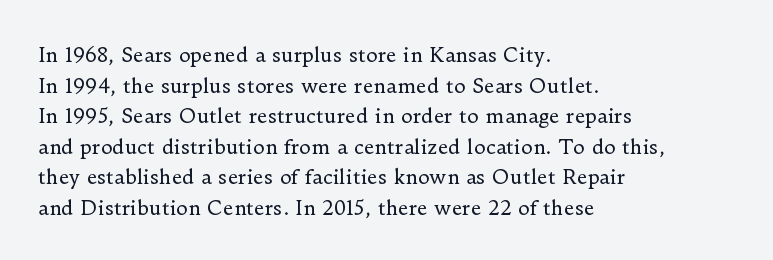
If you drew a line through each stem, it would be perfectly vertical. Students, observe: this is what conventionally led text looks like. Alignment: flush left. Decoration check: the copy has no underline.
